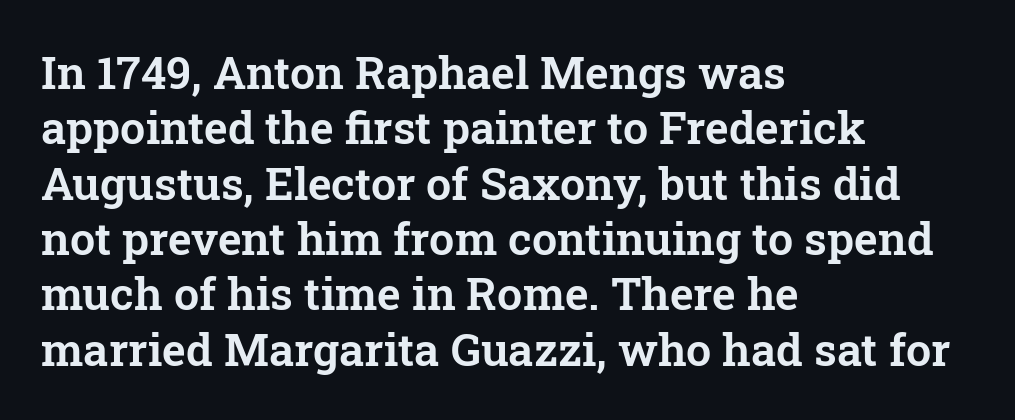
The image shows 45 px serif type, upright; set left-aligned, line spacing 1.23x, normal letter spacing, not underlined; low stroke contrast and a medium x-height.
